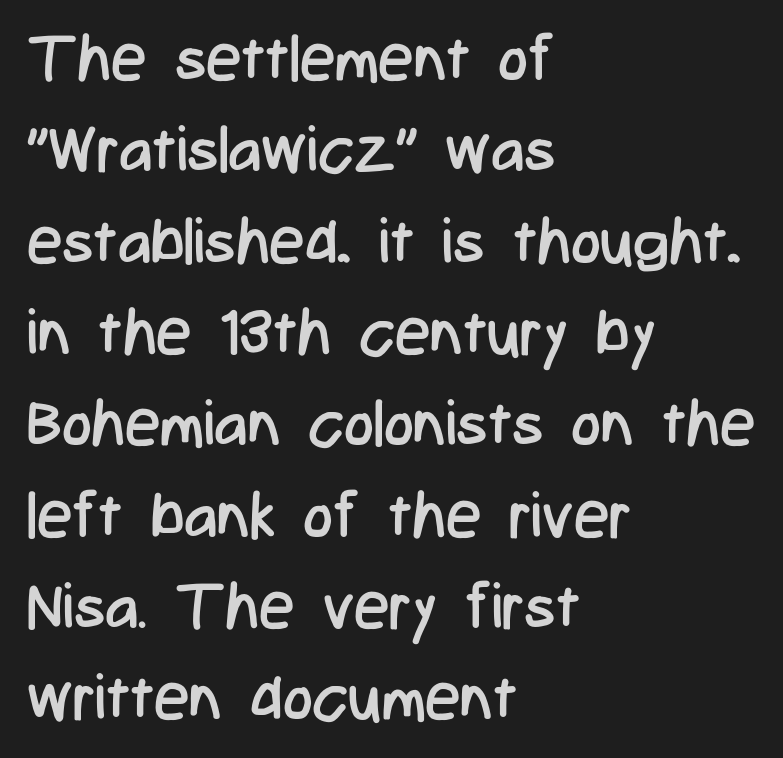
The image shows 63 px regular-weight, condensed sans-serif type, upright; set left-aligned, normal line spacing (1.45x), normal letter spacing, not underlined; low stroke contrast and a medium x-height.
